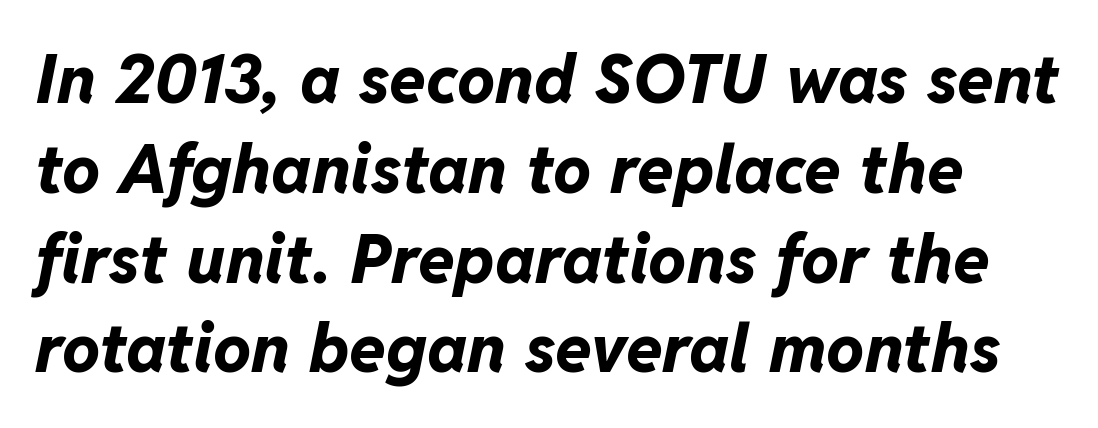
Q: Is the text bold? A: Yes.
Q: Is the text italic (slanted)? A: Yes, it leans right by about 11 degrees.
Q: Is the text underlined? A: No.
Q: Is the spacing between letters normal or unusually wide? A: Normal.
Q: Is the spacing between lines tight, normal or loose? A: Normal.
Q: Width (condensed, normal, or wide)? A: Normal.
Q: Stroke contrast? A: Low.
Q: x-height? A: Medium.
Q: Monospaced? A: No.
